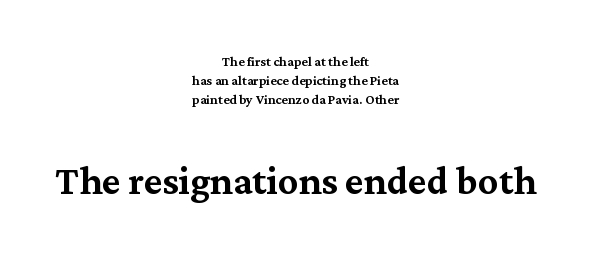
{"serif": "yes", "italic": "no", "width": "normal", "stroke_contrast": "medium", "x_height": "medium", "monospaced": "no", "underline": "no", "align": "center", "line_spacing": "tight", "line_spacing_ratio": 1.12, "letter_spacing": "normal", "letter_spacing_em": 0.0, "larger_block": "second", "size_ratio": 2.94, "glyph_px": 50}
